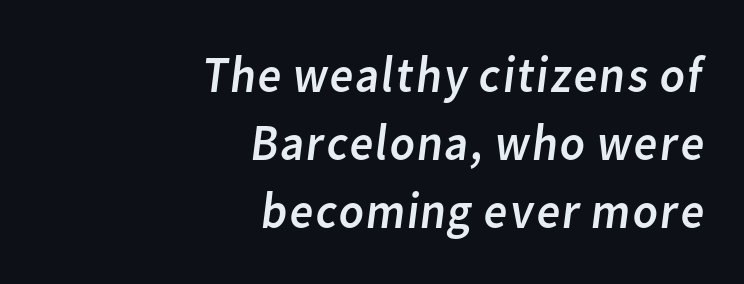
Does the type have serifs? No, each stem ends abruptly. The letterforms sit shoulder to shoulder at normal distance. The letters advance in unequal steps, a hallmark of proportional type. Heft: none added — not bold. Clear beneath every line of the passage. The passage shown stacks its lines at a standard gap.
